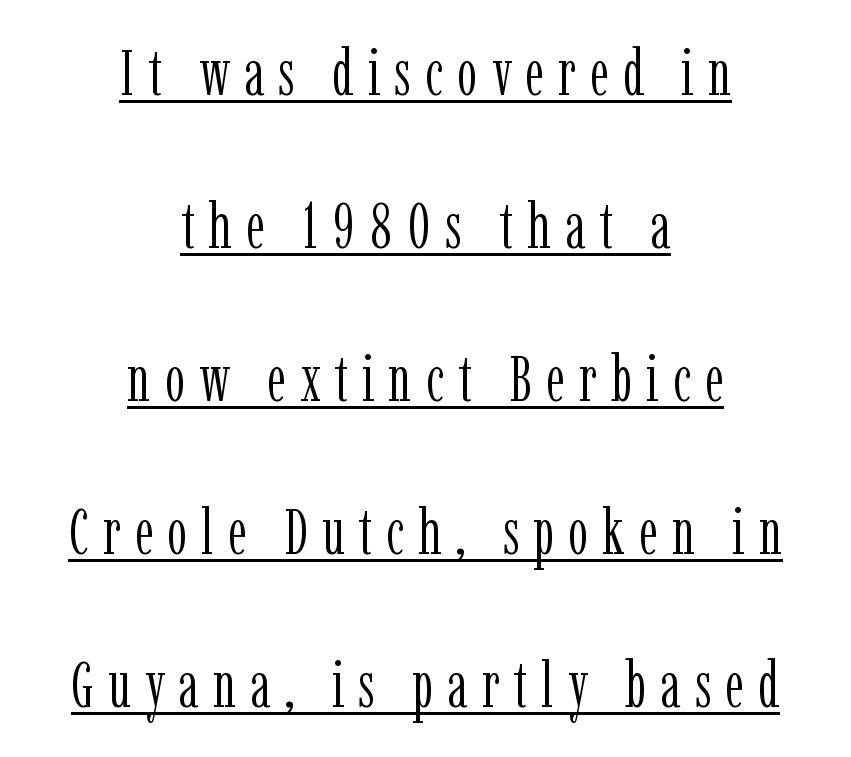
{"serif": "yes", "italic": "no", "bold": "no", "weight": "light", "width": "condensed", "stroke_contrast": "low", "x_height": "medium", "monospaced": "no", "underline": "yes", "align": "center", "line_spacing": "loose", "line_spacing_ratio": 2.39, "letter_spacing": "wide", "letter_spacing_em": 0.22, "glyph_px": 64}
